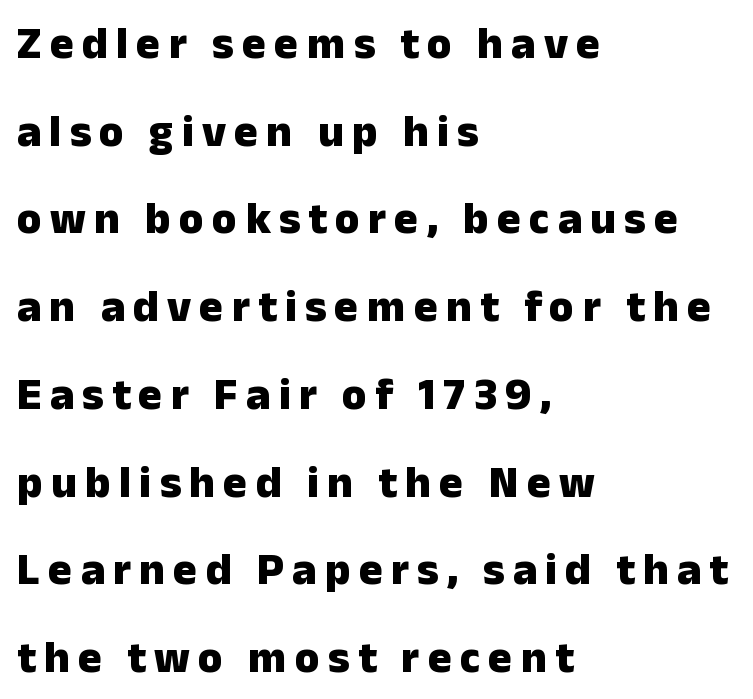
The image shows 45 px heavy sans-serif type, upright; set left-aligned, loose line spacing (1.95x), not underlined; low stroke contrast and a medium x-height.
